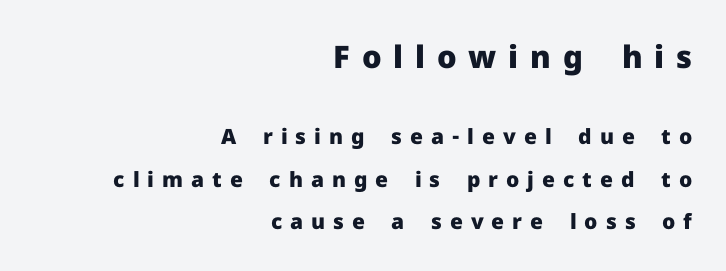
When letters stand straight like this, we call the style roman or upright. Size hierarchy here favors the leading block over the trailing one. Check where the strokes stop: nothing finishes them off — pure sans. Tracking value appears strongly positive — letters spread wide. The space beneath each line is pristine and unruled.
